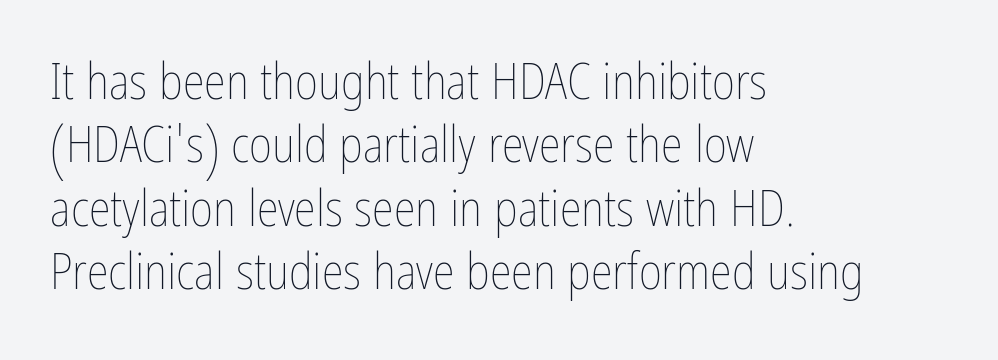
Is this a fixed-width face? No — the glyphs have proportional, varying widths. The face used here is rendered with its standard letterfit. Reading down the column, the eye jumps a familiar distance to each next line. The string is rendered with underlining switched off. Weight: in the light-to-regular range.
